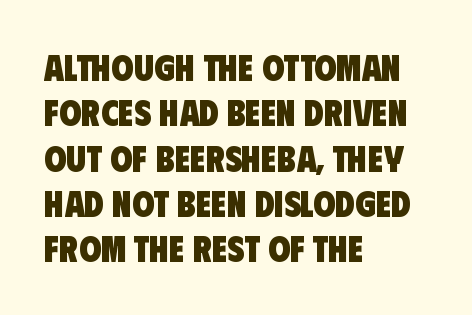
There is no visible air inserted between adjacent glyphs. This rendering features lettering with no underline. What's the leading like? Ordinary, nothing unusual. These words are printed bold, with thick strokes throughout. To sum up the face: it is a sans, with no serifs.
